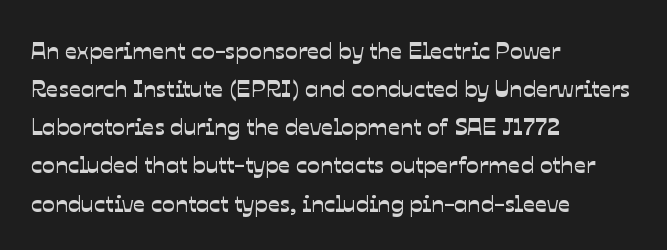
Q: Is the text underlined? A: No.
Q: How is the paragraph aligned? A: Left-aligned.
Q: Is the spacing between letters normal or unusually wide? A: Normal.
Q: Is the spacing between lines tight, normal or loose? A: Normal.
